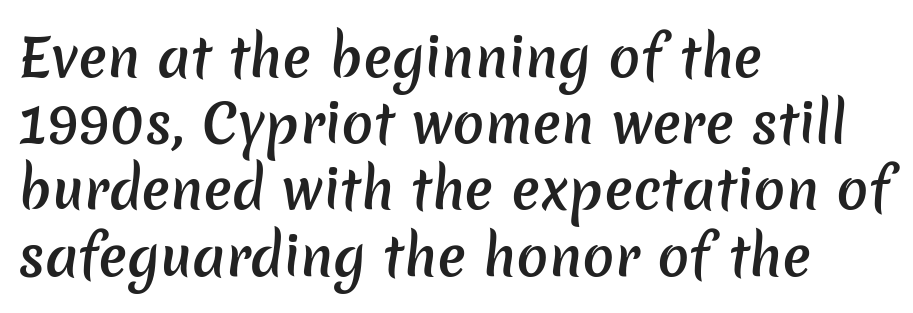
{"serif": "no", "bold": "semi", "weight": "semibold", "width": "normal", "stroke_contrast": "low", "x_height": "medium", "monospaced": "no", "underline": "no", "align": "left", "line_spacing": "normal", "line_spacing_ratio": 1.25, "letter_spacing": "normal", "letter_spacing_em": 0.0, "glyph_px": 53}
